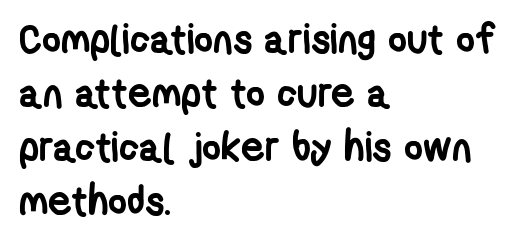
{"serif": "no", "bold": "yes", "weight": "semibold", "width": "condensed", "stroke_contrast": "low", "x_height": "medium", "monospaced": "no", "underline": "no", "align": "left", "line_spacing": "normal", "line_spacing_ratio": 1.32, "letter_spacing": "normal", "letter_spacing_em": 0.0, "glyph_px": 41}
